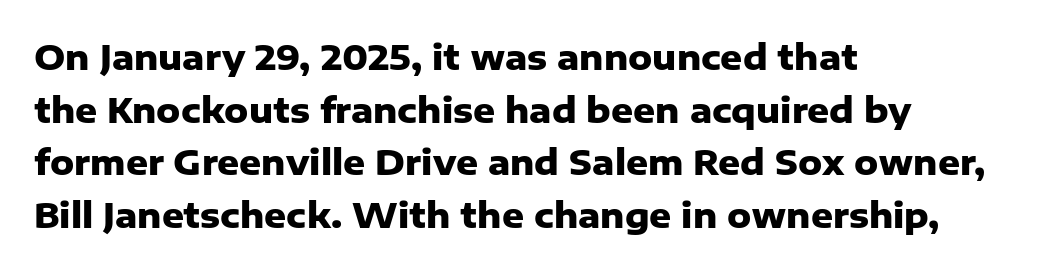
The specimen omits any rule beneath the text block's lines. In terms of letterform style, serifs are entirely absent. Nothing unusual about the tracking: characters are spaced as the font intends. This block has exactly the height ordinary leading produces. The type sits square on the baseline with zero lean. Character widths vary here, with narrow letters taking less room than wide ones.
